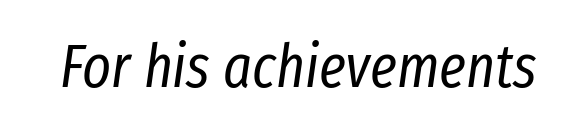
{"italic": "yes", "lean": "right", "slant_degrees": 8, "bold": "no", "weight": "regular", "width": "condensed", "stroke_contrast": "low", "x_height": "medium", "monospaced": "no", "underline": "no", "letter_spacing": "normal", "letter_spacing_em": 0.0, "glyph_px": 61}
